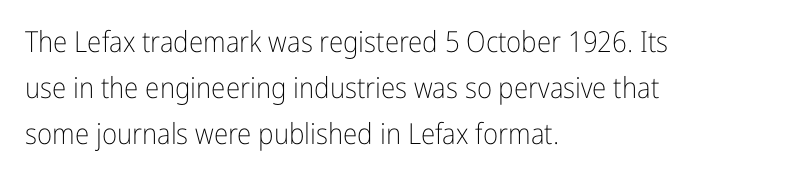
{"serif": "no", "italic": "no", "bold": "no", "weight": "light", "width": "condensed", "stroke_contrast": "low", "x_height": "medium", "monospaced": "no", "underline": "no", "align": "left", "line_spacing": "normal", "line_spacing_ratio": 1.58, "letter_spacing": "normal", "letter_spacing_em": 0.0, "glyph_px": 29}
